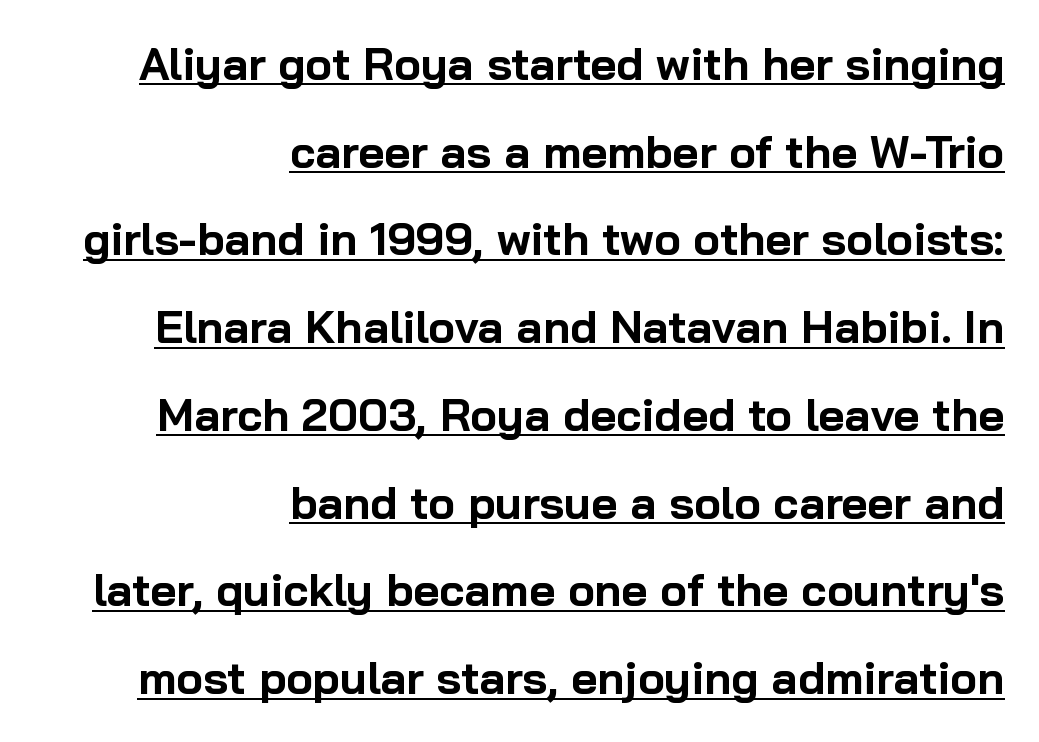
{"serif": "no", "italic": "no", "bold": "yes", "weight": "bold", "width": "normal", "stroke_contrast": "low", "x_height": "medium", "monospaced": "no", "underline": "yes", "align": "right", "line_spacing": "loose", "line_spacing_ratio": 1.95, "letter_spacing": "normal", "letter_spacing_em": 0.0, "glyph_px": 45}
